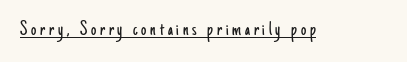
Q: Is the text bold? A: No.
Q: Is the text italic (slanted)? A: No, it is upright.
Q: Is the text underlined? A: Yes.
